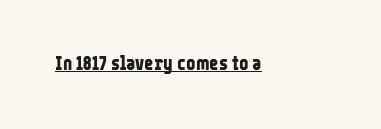
{"italic": "no", "bold": "yes", "underline": "yes", "letter_spacing": "normal", "letter_spacing_em": 0.0, "glyph_px": 20}
